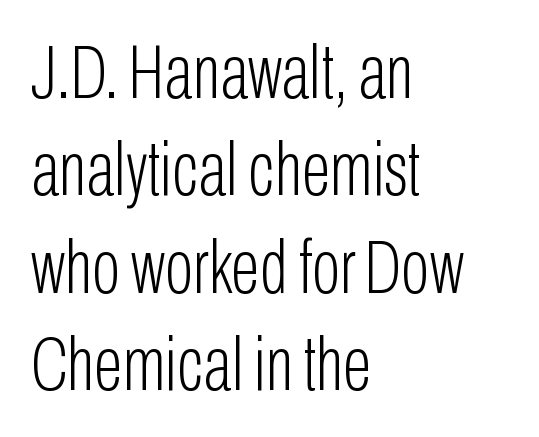
The image shows 76 px light, condensed sans-serif type, upright; set left-aligned, normal line spacing (1.28x), normal letter spacing, not underlined; low stroke contrast and a medium x-height.
